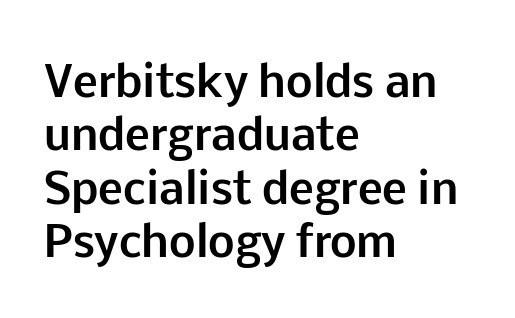
Short note: letters normally spaced. Is this a fixed-width face? No — the glyphs have proportional, varying widths. Interline gaps are of average width in this sample. Does the type have serifs? No, each stem ends abruptly. The letters stand upright; this is a roman face. The sample has been set heavy, in full bold.
